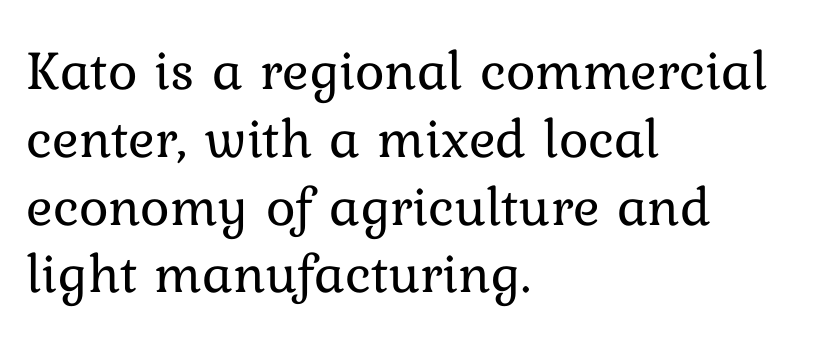
Counters stay open thanks to moderate or lighter strokes. All the whitespace from short lines collects on the right. A bare baseline throughout the passage. The face used here is proportionally spaced, like ordinary book or web type. Spacing between characters is what you'd get straight out of the box.
